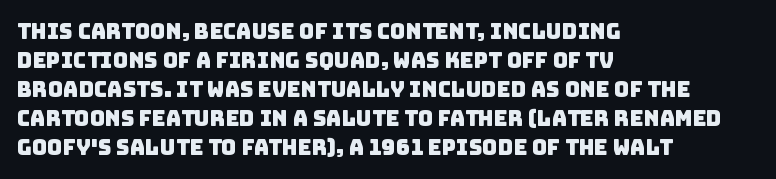
The image shows 21 px text type; set left-aligned, normal line spacing (1.38x), normal letter spacing, not underlined.
